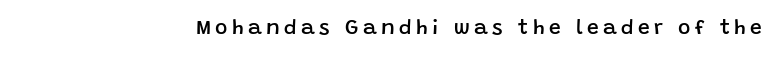
The image shows 21 px text type, upright; set unusually wide letter spacing (+0.21 em), not underlined.
